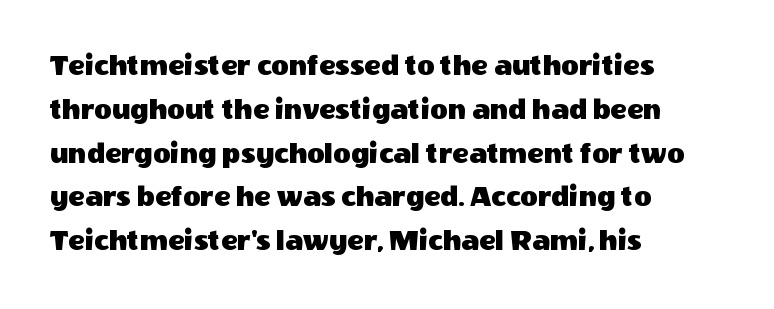
The image shows 30 px sans-serif type, upright; set left-aligned, normal line spacing (1.46x), normal letter spacing, not underlined; a large x-height.
